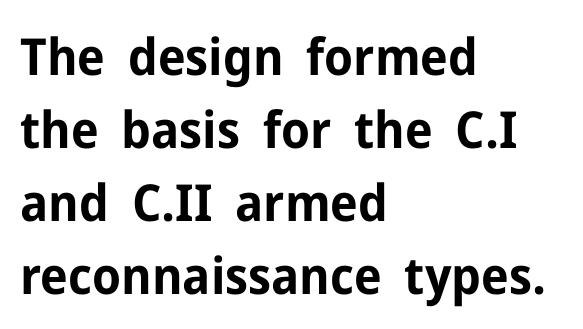
Q: Is the text bold? A: Yes.
Q: Is the text italic (slanted)? A: No, it is upright.
Q: Is the typeface a serif or a sans-serif typeface? A: Sans-serif.
Q: Is the text underlined? A: No.
Q: How is the paragraph aligned? A: Left-aligned.
Q: Is the spacing between letters normal or unusually wide? A: Normal.
Q: Is the spacing between lines tight, normal or loose? A: Normal.
Q: Width (condensed, normal, or wide)? A: Normal.
Q: Stroke contrast? A: Low.
Q: x-height? A: Medium.
Q: Monospaced? A: No.
